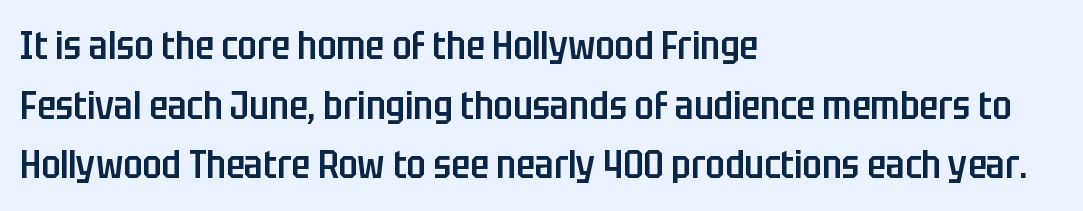
{"serif": "no", "italic": "no", "bold": "semi", "weight": "semibold", "width": "condensed", "stroke_contrast": "low", "x_height": "large", "monospaced": "no", "underline": "no", "align": "left", "line_spacing": "normal", "line_spacing_ratio": 1.53, "letter_spacing": "normal", "letter_spacing_em": 0.0, "glyph_px": 39}
